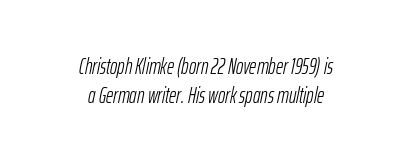
This is oblique type, the kind used for emphasis or titles. This block has exactly the height ordinary leading produces. A centered setting, common on invitations and titles, is used for this passage. Caption: standard tracking, unaltered.
